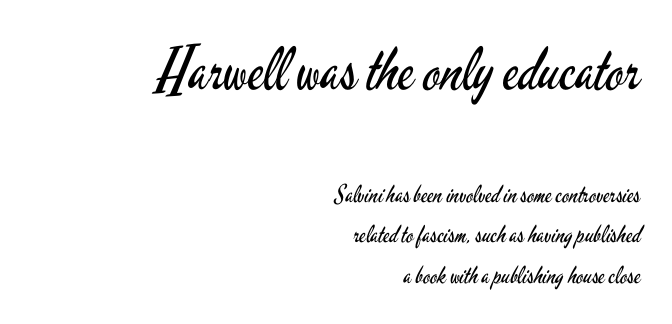
{"serif": "no", "bold": "no", "weight": "regular", "width": "condensed", "stroke_contrast": "low", "x_height": "small", "monospaced": "no", "underline": "no", "align": "right", "line_spacing": "normal", "line_spacing_ratio": 1.69, "letter_spacing": "normal", "letter_spacing_em": 0.0, "larger_block": "first", "size_ratio": 2.46, "glyph_px": 59}
